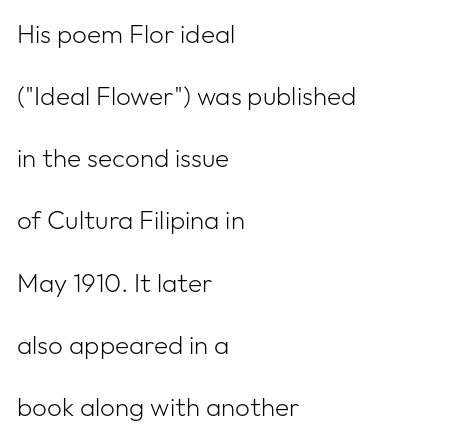
{"italic": "no", "bold": "no", "underline": "no", "align": "left", "line_spacing": "loose", "line_spacing_ratio": 2.39, "letter_spacing": "normal", "letter_spacing_em": 0.0, "glyph_px": 26}
